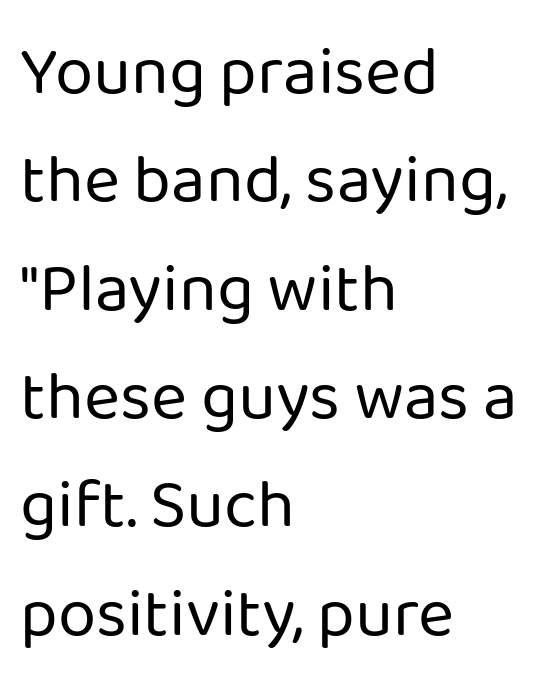
{"serif": "no", "italic": "no", "bold": "no", "weight": "regular", "width": "normal", "stroke_contrast": "low", "x_height": "medium", "monospaced": "no", "underline": "no", "align": "left", "line_spacing": "normal", "line_spacing_ratio": 1.57, "letter_spacing": "normal", "letter_spacing_em": 0.0, "glyph_px": 69}
